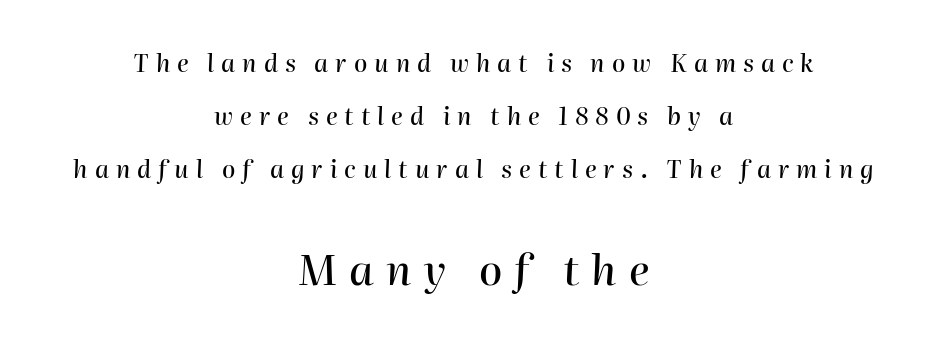
The passage shown is typed in a proportional face where columns would drift. The more generous point size was reserved for the lower chunk. Regarding leading, the lines here are spaced well apart. When letters slant like this, we call the style italic. The rendering inserts visible extra space after every character. Any mark beneath the type? The region is blank.
